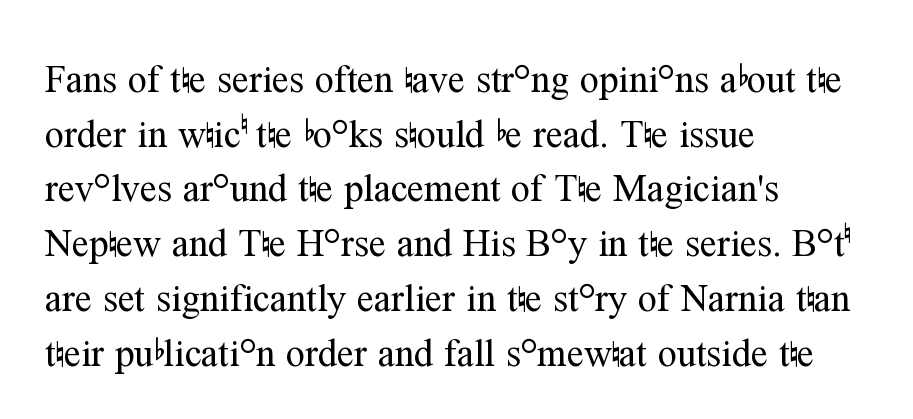
The image shows 38 px regular-weight serif type, upright; set left-aligned, normal line spacing (1.44x), normal letter spacing, not underlined; medium stroke contrast and a medium x-height.
